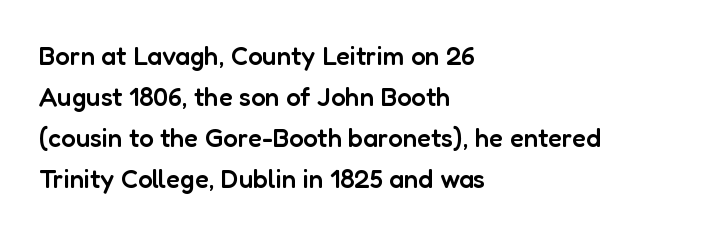
Bold? Not quite — semibold, heavier than regular but stopping short. In CSS terms this would be text-align: left. Does extra space separate the letters? No, they use regular spacing. How would I describe the line gaps? Plain and ordinary. Unlike italic type, these characters show no tilt at all. Honestly, there is no underline to notice here at all.
